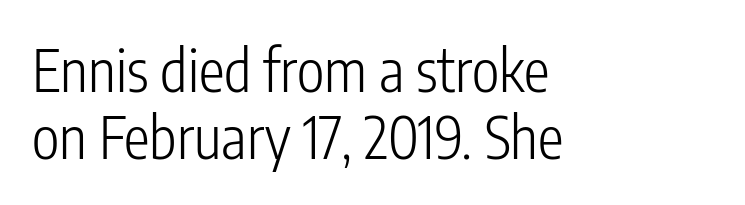
{"serif": "no", "italic": "no", "bold": "no", "weight": "light", "width": "condensed", "stroke_contrast": "low", "x_height": "medium", "monospaced": "no", "underline": "no", "align": "left", "line_spacing_ratio": 1.16, "letter_spacing": "normal", "letter_spacing_em": 0.0, "glyph_px": 58}
